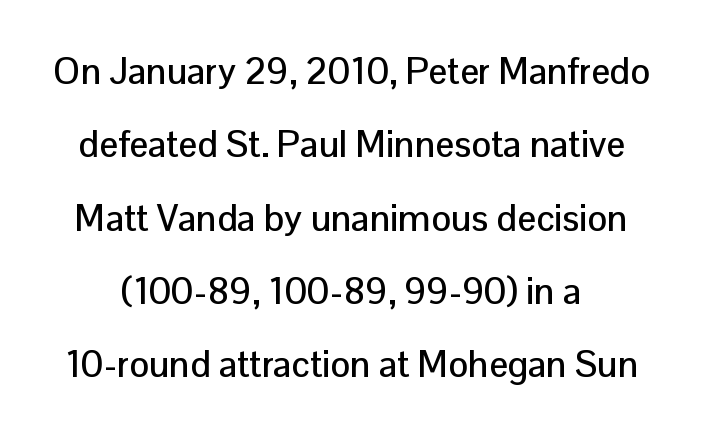
The letters advance in unequal steps, a hallmark of proportional type. Rule under the text: the space is simply empty. It's the straight-up-and-down kind of type. Examine the stroke ends and you'll find no serifs.
